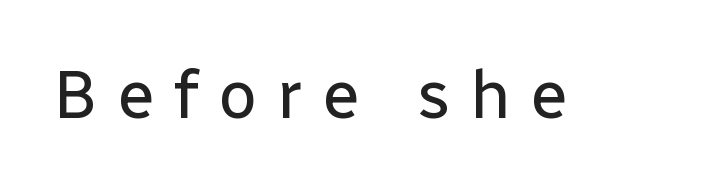
{"serif": "no", "italic": "no", "bold": "no", "weight": "regular", "width": "normal", "stroke_contrast": "low", "x_height": "medium", "monospaced": "no", "underline": "no", "letter_spacing": "wide", "letter_spacing_em": 0.29, "glyph_px": 68}
